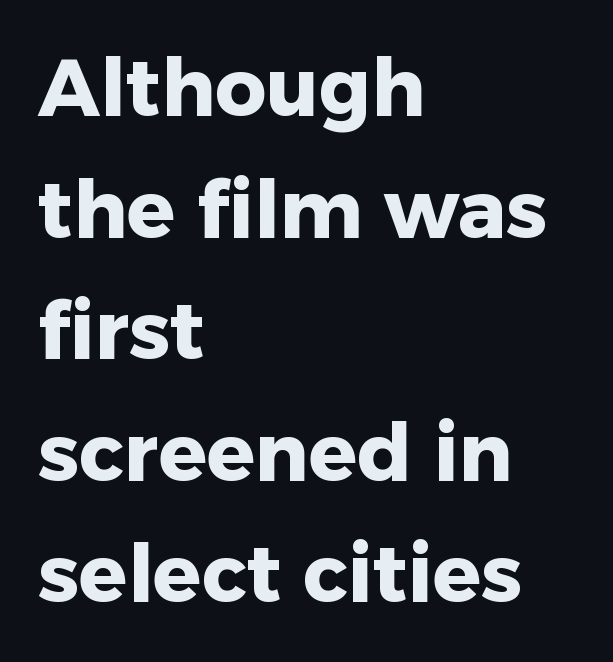
{"serif": "no", "italic": "no", "bold": "yes", "weight": "heavy", "width": "normal", "stroke_contrast": "low", "x_height": "medium", "monospaced": "no", "underline": "no", "align": "left", "line_spacing": "normal", "line_spacing_ratio": 1.52, "letter_spacing": "normal", "letter_spacing_em": 0.0, "glyph_px": 80}
